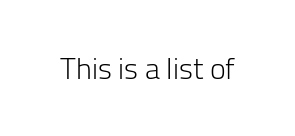
The image shows 30 px light sans-serif type, upright; set normal letter spacing, not underlined; low stroke contrast and a medium x-height.
